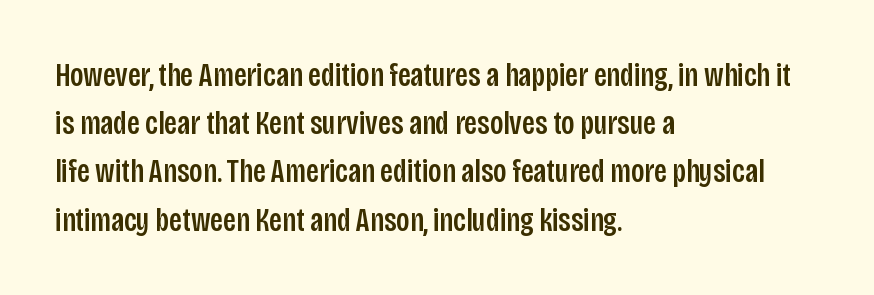
Q: Is the text italic (slanted)? A: No, it is upright.
Q: Is the typeface a serif or a sans-serif typeface? A: Sans-serif.
Q: Is the text underlined? A: No.
Q: How is the paragraph aligned? A: Left-aligned.
Q: Is the spacing between letters normal or unusually wide? A: Normal.
Q: Is the spacing between lines tight, normal or loose? A: Normal.
Q: Width (condensed, normal, or wide)? A: Condensed.
Q: Stroke contrast? A: Low.
Q: x-height? A: Large.
Q: Monospaced? A: No.
